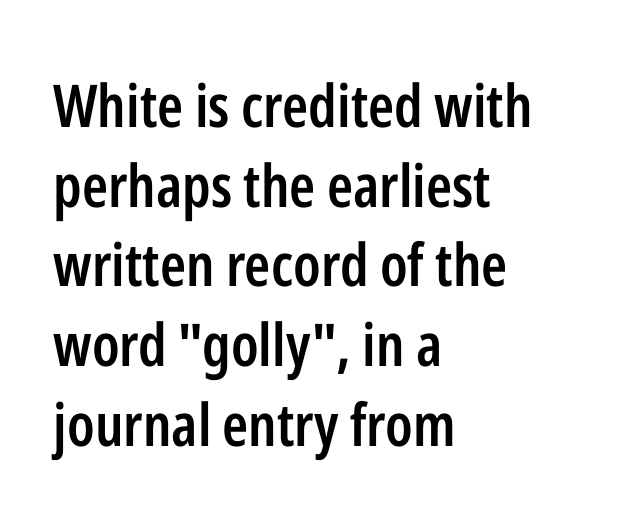
You could not count columns in this text — the font is proportionally spaced. In CSS terms this would be text-align: left. The leading is moderate, giving the passage an even texture. This sample uses a sans-serif face.
